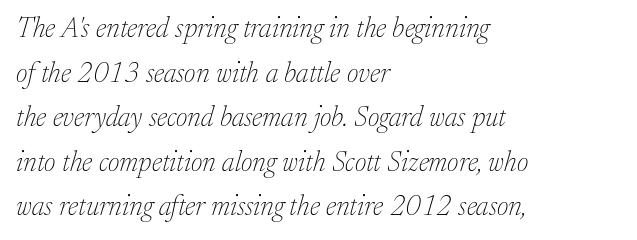
Notice how the passage keeps a crisp vertical edge on the left only. You can tell it's italic because the verticals aren't actually vertical. Summary of vertical rhythm: regular, with standard interline spacing. Caption: face not bold, strokes unweighted. Does the type have serifs? Yes, each stem ends in a small foot.
